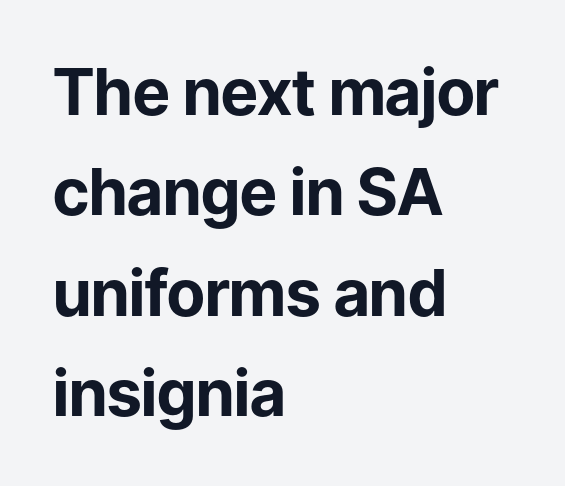
{"serif": "no", "italic": "no", "bold": "yes", "weight": "bold", "width": "normal", "stroke_contrast": "low", "x_height": "medium", "monospaced": "no", "underline": "no", "align": "left", "line_spacing": "normal", "line_spacing_ratio": 1.57, "letter_spacing": "normal", "letter_spacing_em": 0.0, "glyph_px": 64}
